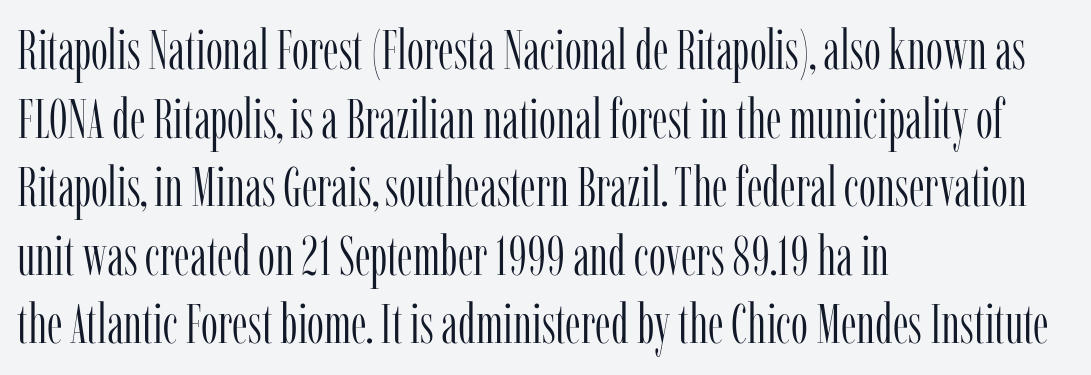
{"serif": "yes", "italic": "no", "bold": "no", "weight": "light", "width": "condensed", "stroke_contrast": "low", "x_height": "medium", "monospaced": "no", "underline": "no", "align": "left", "line_spacing": "normal", "line_spacing_ratio": 1.27, "letter_spacing": "normal", "letter_spacing_em": 0.0, "glyph_px": 54}
